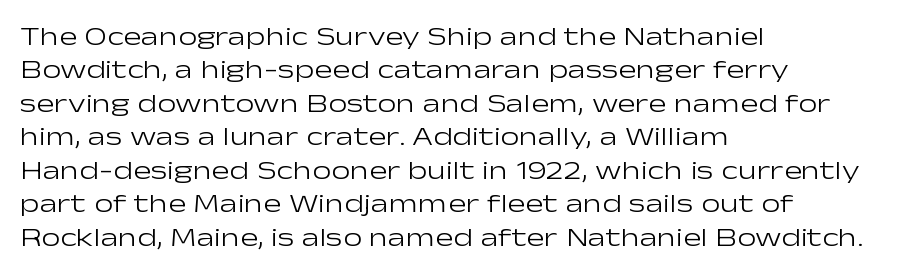
No letter is thick-stroked: the sample isn't bold. This rendering leaves character spacing at its baseline value. A bare baseline throughout the passage. Line beginnings align vertically; line endings do not. This sample uses an upright cut, with every glyph sitting square on the baseline.
